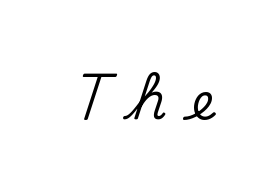
{"serif": "no", "width": "normal", "stroke_contrast": "medium", "x_height": "small", "monospaced": "no", "underline": "no", "letter_spacing": "wide", "letter_spacing_em": 0.46, "glyph_px": 52}
